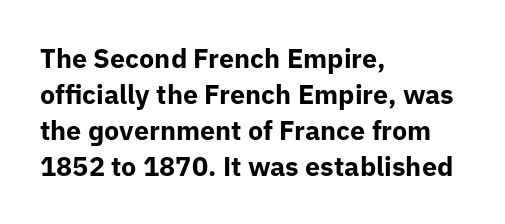
Is there much room between lines? A standard amount, neither cramped nor airy. This rendering features lettering with no underline. The typography opts for an upright posture over an oblique one. Standard letterfit; no display-style spreading of the glyphs. Line starts are locked; line ends wander. Heavy-handed strokes throughout: this text is bold.
